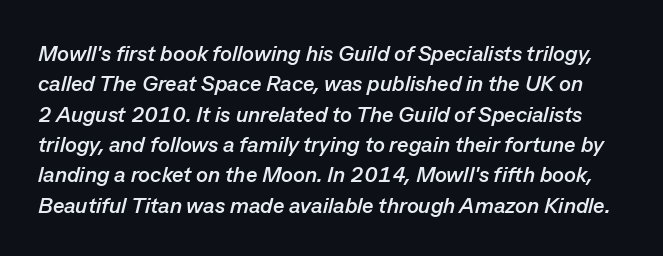
Q: Is the text bold? A: Yes.
Q: Is the text italic (slanted)? A: Yes, it leans right by about 13 degrees.
Q: Is the text underlined? A: No.
Q: Is the spacing between letters normal or unusually wide? A: Normal.
Q: Is the spacing between lines tight, normal or loose? A: Normal.
